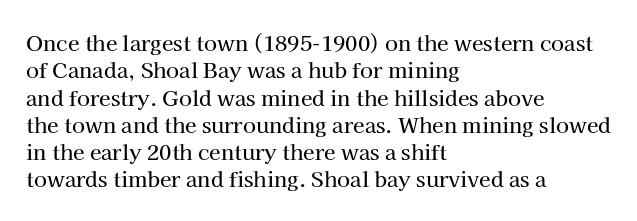
You could call the tracking neutral — neither tight nor loose. Honestly, there is no underline to notice here at all. This is roman type, the default non-slanted kind. Compared with a centered layout, this one pins lines to the left instead. Interline gaps are of average width in this sample.
